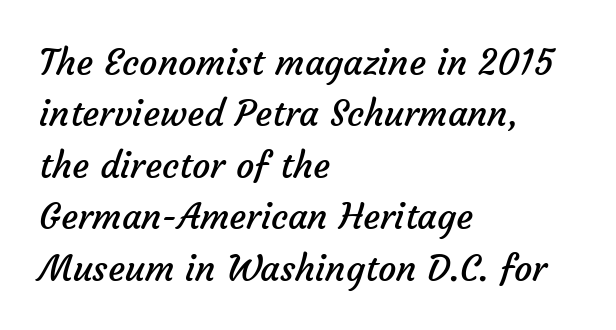
Q: Is the text bold? A: No.
Q: Is the typeface a serif or a sans-serif typeface? A: Sans-serif.
Q: Is the text underlined? A: No.
Q: How is the paragraph aligned? A: Left-aligned.
Q: Is the spacing between letters normal or unusually wide? A: Normal.
Q: Is the spacing between lines tight, normal or loose? A: Normal.
Q: Width (condensed, normal, or wide)? A: Normal.
Q: Stroke contrast? A: Low.
Q: x-height? A: Medium.
Q: Monospaced? A: No.
